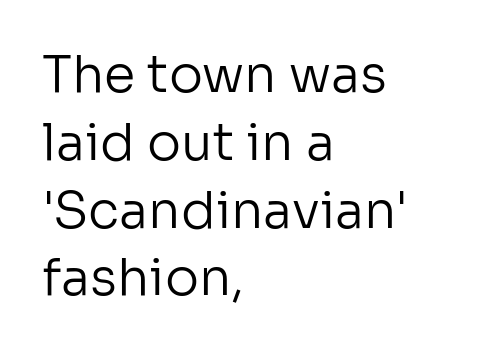
{"serif": "no", "italic": "no", "bold": "no", "weight": "regular", "width": "normal", "stroke_contrast": "low", "x_height": "medium", "monospaced": "no", "underline": "no", "align": "left", "line_spacing": "normal", "line_spacing_ratio": 1.33, "letter_spacing": "normal", "letter_spacing_em": 0.0, "glyph_px": 51}
